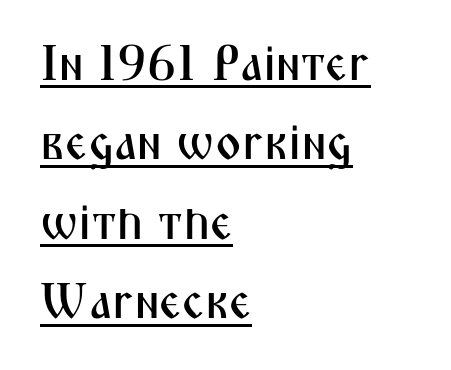
The image shows 50 px condensed sans-serif type, upright; set left-aligned, normal line spacing (1.59x), normal letter spacing, underlined; medium stroke contrast and a medium x-height.
